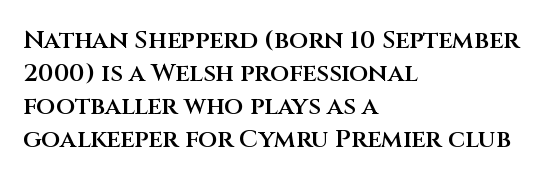
{"italic": "no", "bold": "semi", "underline": "no", "align": "left", "line_spacing": "normal", "line_spacing_ratio": 1.32, "letter_spacing": "normal", "letter_spacing_em": 0.0, "glyph_px": 25}
